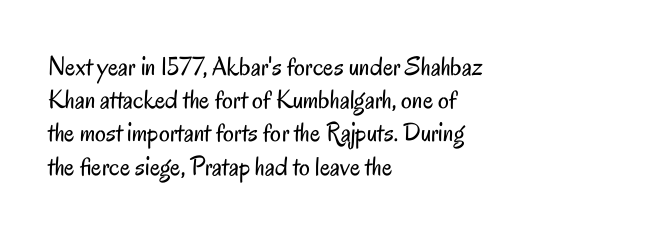
{"italic": "no", "bold": "no", "underline": "no", "align": "left", "line_spacing_ratio": 1.23, "letter_spacing": "normal", "letter_spacing_em": 0.0, "glyph_px": 27}
